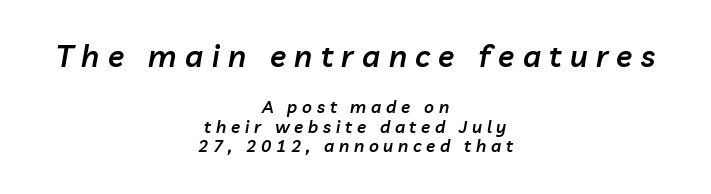
These lines are rendered in a variable-pitch font. The rendering shrinks the type as you move from the upper chunk to the lower. Words appear elongated and porous because spacing is wide. Characters are canted at an angle relative to the baseline's perpendicular. The strip under each line holds only bare page. These lines are centered, leaving both edges ragged.
